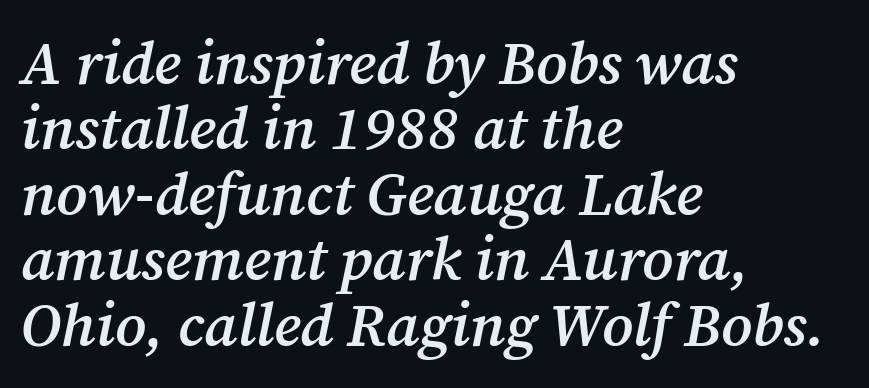
The image shows 60 px semibold serif type, italic (leaning right); set left-aligned, tight line spacing (1.09x), normal letter spacing, not underlined; medium stroke contrast and a medium x-height.
